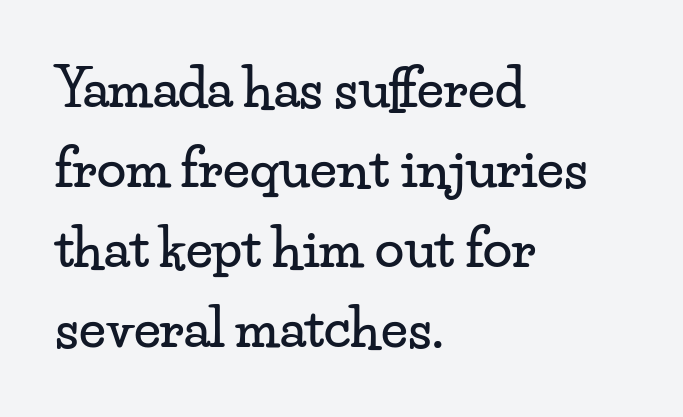
The rows are spaced the way most documents space them. Horizontally, the lines are justified to the leading edge only. Compared with typical body copy, the letter spacing here is the same. Stroke terminals: seriffed.
